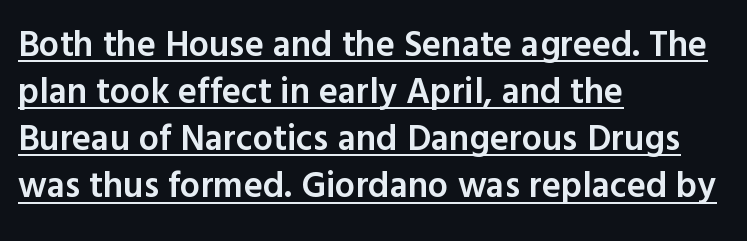
The image shows 36 px semibold sans-serif type, upright; set left-aligned, normal line spacing (1.31x), normal letter spacing, underlined; a medium x-height.
